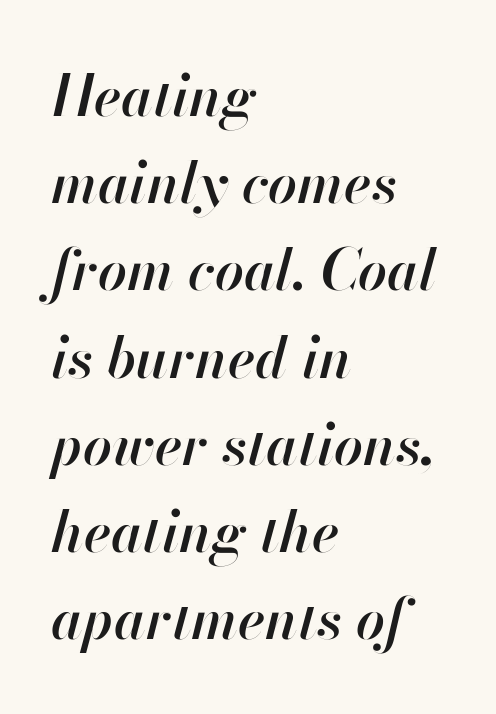
{"italic": "yes", "lean": "right", "slant_degrees": 13, "bold": "semi", "weight": "semibold", "width": "normal", "stroke_contrast": "high", "x_height": "small", "monospaced": "no", "underline": "no", "align": "left", "line_spacing": "normal", "line_spacing_ratio": 1.53, "letter_spacing": "normal", "letter_spacing_em": 0.0, "glyph_px": 57}
